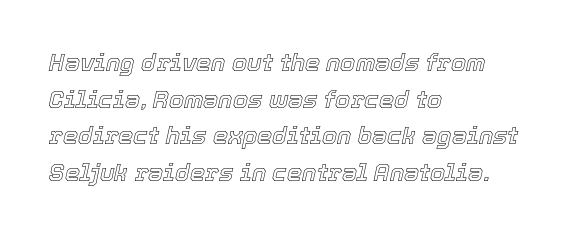
{"italic": "yes", "lean": "right", "slant_degrees": 12, "underline": "no", "align": "left", "line_spacing": "normal", "line_spacing_ratio": 1.53, "letter_spacing": "normal", "letter_spacing_em": 0.0, "glyph_px": 24}
